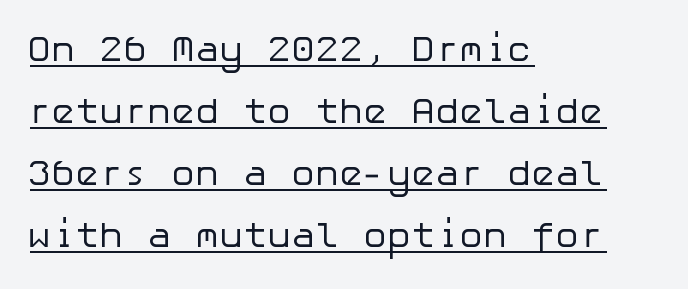
Q: Is the text bold? A: No.
Q: Is the text italic (slanted)? A: No, it is upright.
Q: Is the typeface a serif or a sans-serif typeface? A: Sans-serif.
Q: Is the text underlined? A: Yes.
Q: How is the paragraph aligned? A: Left-aligned.
Q: Is the spacing between letters normal or unusually wide? A: Normal.
Q: Width (condensed, normal, or wide)? A: Normal.
Q: Stroke contrast? A: Low.
Q: x-height? A: Medium.
